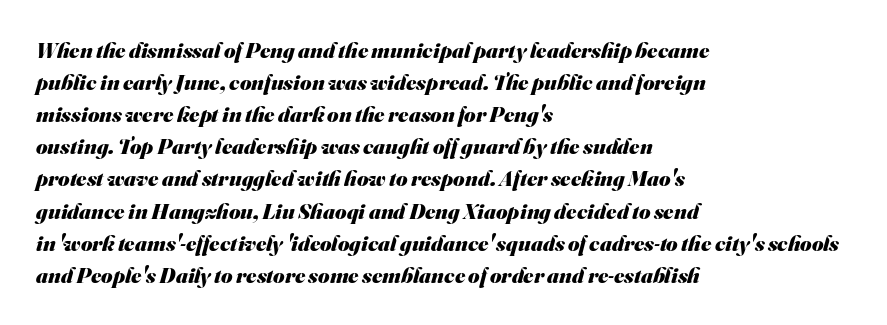
{"bold": "yes", "underline": "no", "align": "left", "line_spacing": "normal", "line_spacing_ratio": 1.46, "letter_spacing": "normal", "letter_spacing_em": 0.0, "glyph_px": 22}
